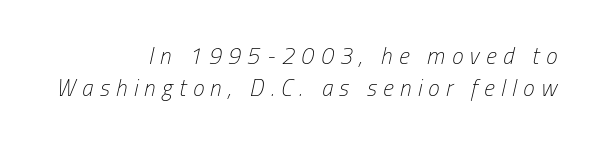
Descenders hang freely into open space. The letterforms sit at book weight or below. One glance says typical: line gaps are just what's usual. Is the block centered? No — it sits flush against the right margin. Honestly, the letter spacing is so wide it's the main thing you notice.
